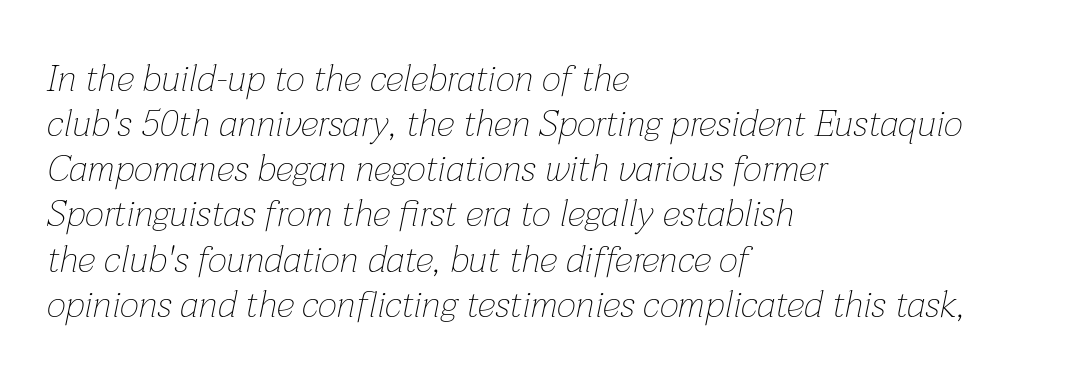
The image shows 37 px thin type, italic (leaning right); set left-aligned, line spacing 1.22x, normal letter spacing, not underlined; low stroke contrast and a medium x-height.
